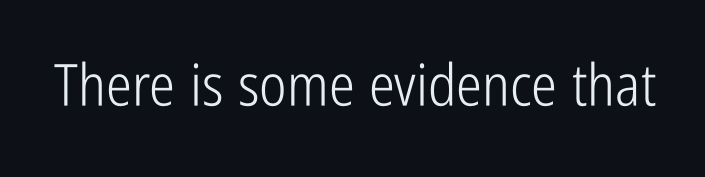
The image shows 58 px light, condensed sans-serif type, upright; set normal letter spacing, not underlined; low stroke contrast and a medium x-height.
